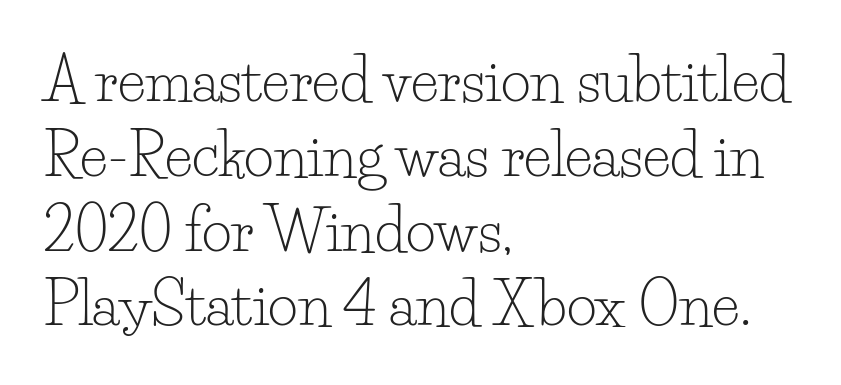
{"serif": "yes", "italic": "no", "bold": "no", "weight": "light", "width": "normal", "stroke_contrast": "low", "x_height": "small", "monospaced": "no", "underline": "no", "align": "left", "line_spacing": "normal", "line_spacing_ratio": 1.29, "letter_spacing": "normal", "letter_spacing_em": 0.0, "glyph_px": 58}
